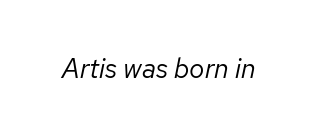
Q: Is the text bold? A: No.
Q: Is the text italic (slanted)? A: Yes, it leans right by about 12 degrees.
Q: Is the text underlined? A: No.
Q: Is the spacing between letters normal or unusually wide? A: Normal.
